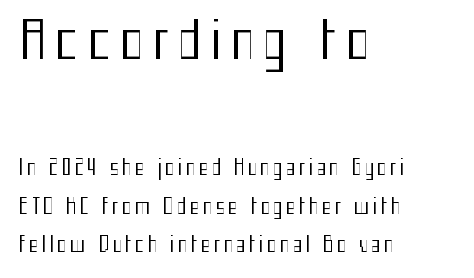
{"serif": "no", "italic": "no", "bold": "no", "weight": "regular", "width": "condensed", "stroke_contrast": "medium", "x_height": "medium", "monospaced": "no", "underline": "no", "align": "left", "line_spacing": "loose", "line_spacing_ratio": 1.94, "larger_block": "first", "size_ratio": 2.55, "glyph_px": 51}
